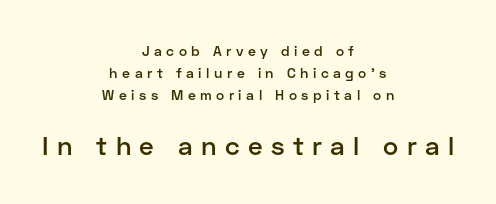
The face used here is rendered with a markedly widened letterfit. One-word summary of the alignment: center. Regular leading. Check the space under the baseline: it is left empty. Each glyph is drawn with semibold strokes, heavier than normal yet not fully bold.
